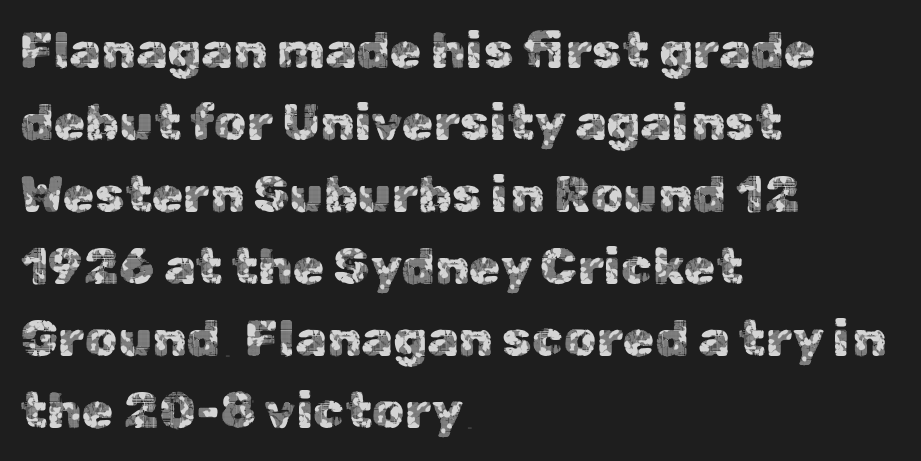
{"serif": "no", "italic": "no", "width": "normal", "x_height": "medium", "monospaced": "no", "underline": "no", "align": "left", "line_spacing": "normal", "line_spacing_ratio": 1.41, "letter_spacing": "normal", "letter_spacing_em": 0.0, "glyph_px": 51}
